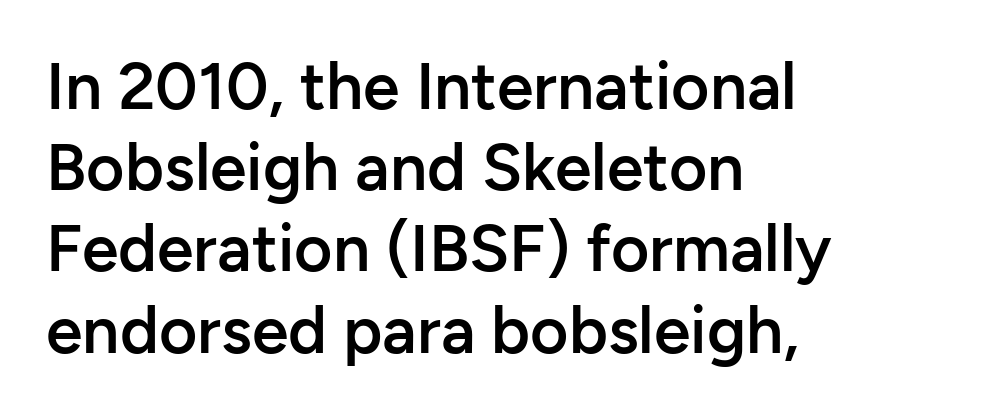
{"serif": "no", "italic": "no", "bold": "semi", "weight": "semibold", "width": "normal", "stroke_contrast": "low", "x_height": "medium", "monospaced": "no", "underline": "no", "align": "left", "line_spacing_ratio": 1.23, "letter_spacing": "normal", "letter_spacing_em": 0.0, "glyph_px": 66}
